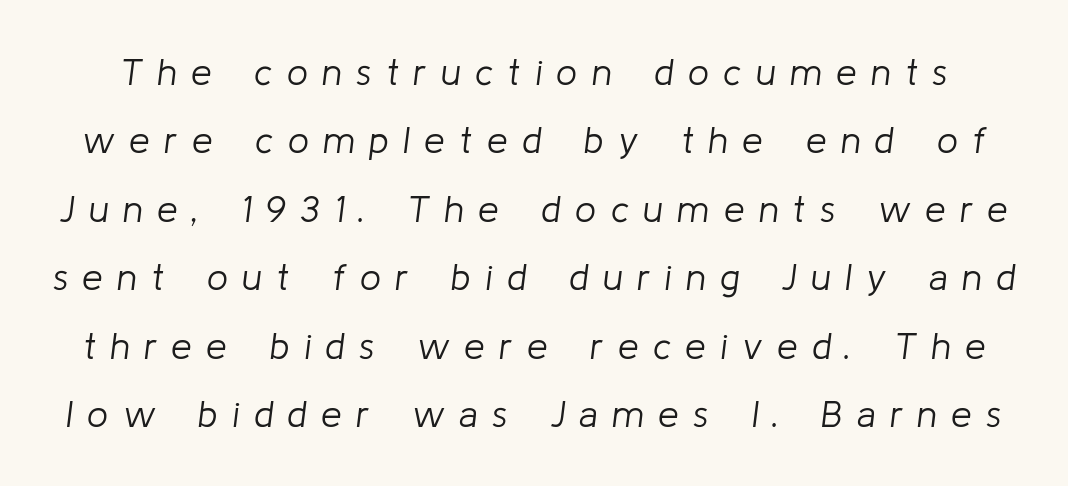
Q: Is the text bold? A: No.
Q: Is the text italic (slanted)? A: Yes, it leans right by about 8 degrees.
Q: Is the text underlined? A: No.
Q: Is the spacing between letters normal or unusually wide? A: Unusually wide.
Q: Width (condensed, normal, or wide)? A: Normal.
Q: Stroke contrast? A: Low.
Q: x-height? A: Medium.
Q: Monospaced? A: No.
